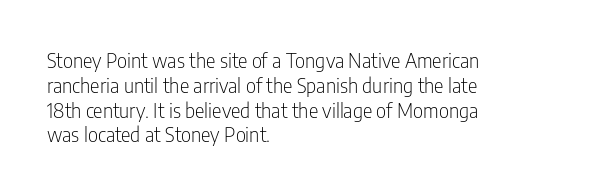
{"italic": "no", "bold": "no", "underline": "no", "align": "left", "line_spacing_ratio": 1.24, "letter_spacing": "normal", "letter_spacing_em": 0.0, "glyph_px": 20}
